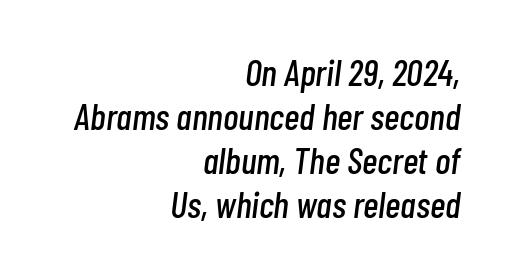
{"italic": "yes", "lean": "right", "slant_degrees": 7, "width": "condensed", "stroke_contrast": "low", "x_height": "medium", "monospaced": "no", "underline": "no", "align": "right", "line_spacing_ratio": 1.19, "letter_spacing": "normal", "letter_spacing_em": 0.0, "glyph_px": 37}
